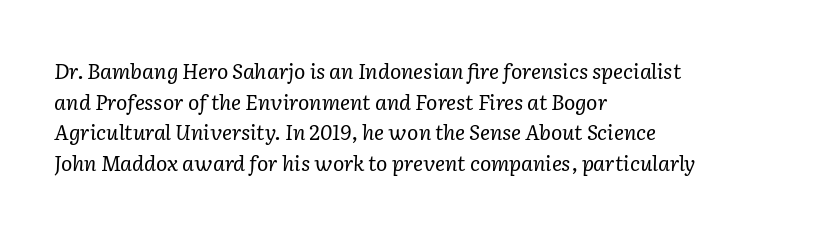
Q: Is the text bold? A: No.
Q: Is the text italic (slanted)? A: Yes, it leans right by about 2 degrees.
Q: Is the text underlined? A: No.
Q: How is the paragraph aligned? A: Left-aligned.
Q: Is the spacing between letters normal or unusually wide? A: Normal.
Q: Is the spacing between lines tight, normal or loose? A: Normal.
